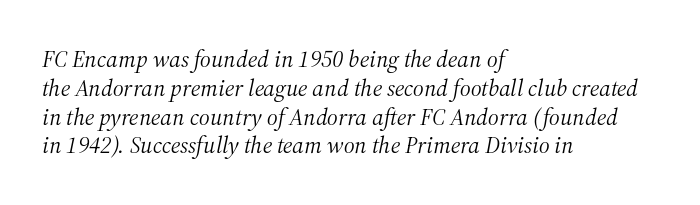
{"italic": "yes", "lean": "right", "slant_degrees": 12, "bold": "no", "underline": "no", "align": "left", "line_spacing_ratio": 1.2, "letter_spacing": "normal", "letter_spacing_em": 0.0, "glyph_px": 24}
